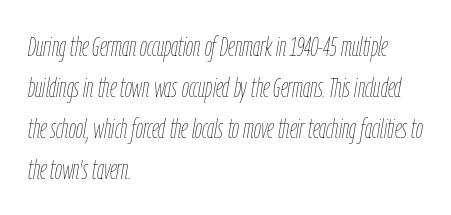
The image shows 28 px thin, condensed type, italic (leaning right); set left-aligned, normal line spacing (1.47x), normal letter spacing, not underlined; low stroke contrast and a medium x-height.
